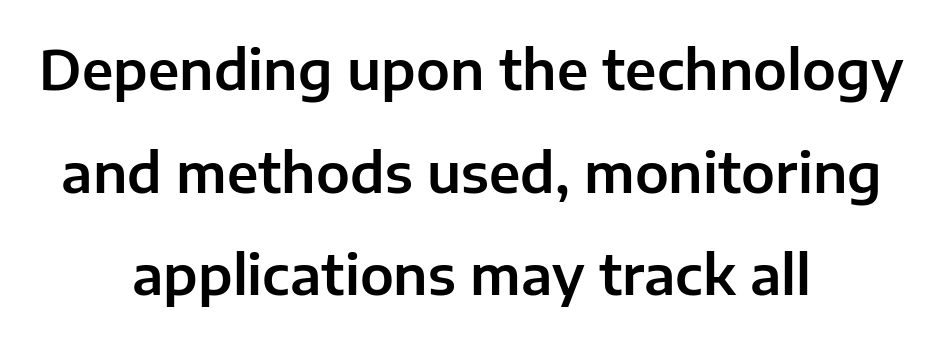
The image shows 54 px sans-serif type, upright; set centered, loose line spacing (1.9x), normal letter spacing, not underlined; low stroke contrast and a medium x-height.
